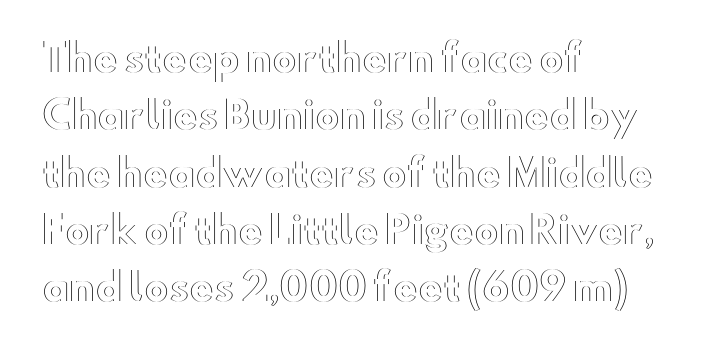
How are the letters spaced? Ordinarily, with no added tracking. A typesetter would call this leading conventional body-copy spacing. Where is the straight margin? On the left. Do the characters align in a grid? No, the font is proportional. Tall strokes in this sample are plumb rather than angled. Words float on clear page, feet unadorned.
